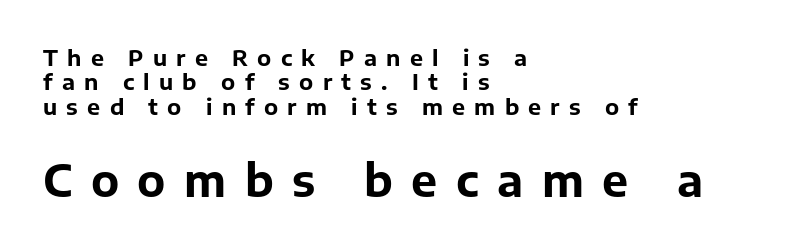
{"serif": "no", "italic": "no", "bold": "yes", "weight": "bold", "width": "normal", "stroke_contrast": "low", "x_height": "medium", "monospaced": "no", "underline": "no", "align": "left", "line_spacing": "tight", "line_spacing_ratio": 1.11, "letter_spacing": "wide", "letter_spacing_em": 0.42, "larger_block": "second", "size_ratio": 2.0, "glyph_px": 44}
